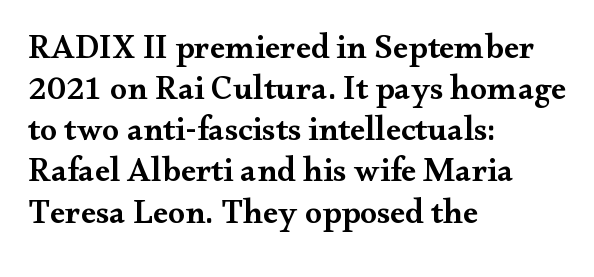
These lines stack with their left ends in a neat column. Observe the serifs anchoring each vertical stroke in this sample. The rendering uses natural spacing where letterforms have individual widths. Type without underlining. Observe the ordinary spacing: letters are neighbours, not strangers.
